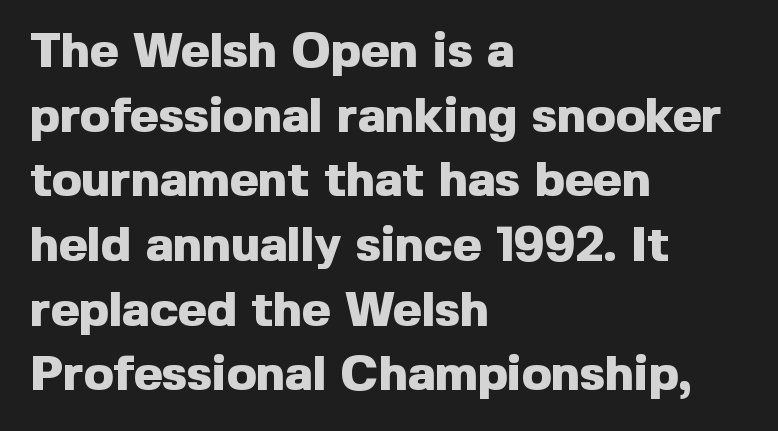
{"serif": "no", "italic": "no", "bold": "yes", "weight": "heavy", "width": "normal", "x_height": "medium", "monospaced": "no", "underline": "no", "align": "left", "line_spacing": "normal", "line_spacing_ratio": 1.32, "letter_spacing": "normal", "letter_spacing_em": 0.0, "glyph_px": 49}
